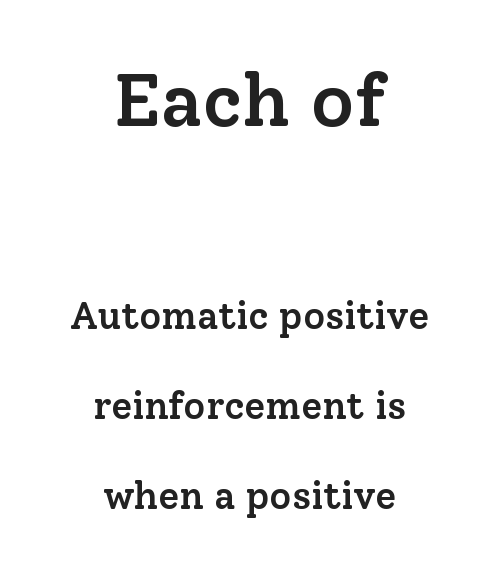
{"serif": "yes", "italic": "no", "bold": "semi", "weight": "semibold", "width": "normal", "stroke_contrast": "low", "x_height": "medium", "monospaced": "no", "underline": "no", "align": "center", "line_spacing": "loose", "line_spacing_ratio": 2.37, "letter_spacing": "normal", "letter_spacing_em": 0.0, "larger_block": "first", "size_ratio": 1.97, "glyph_px": 75}
